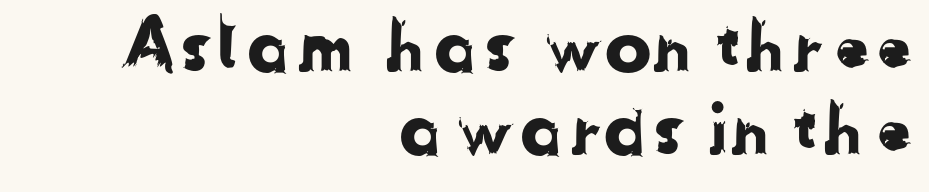
This sample has the flowing, uneven cadence of proportional lettering. You could call the tracking neutral — neither tight nor loose. The area under the type is left untouched. Observe the absence of serifs on each vertical stroke in this sample.
